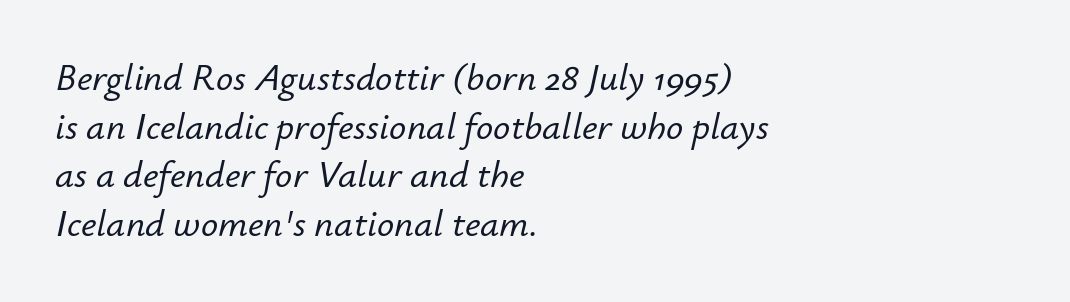
The image shows 38 px text type, italic (leaning right); set left-aligned, normal line spacing (1.28x), normal letter spacing, not underlined; low stroke contrast and a small x-height.
